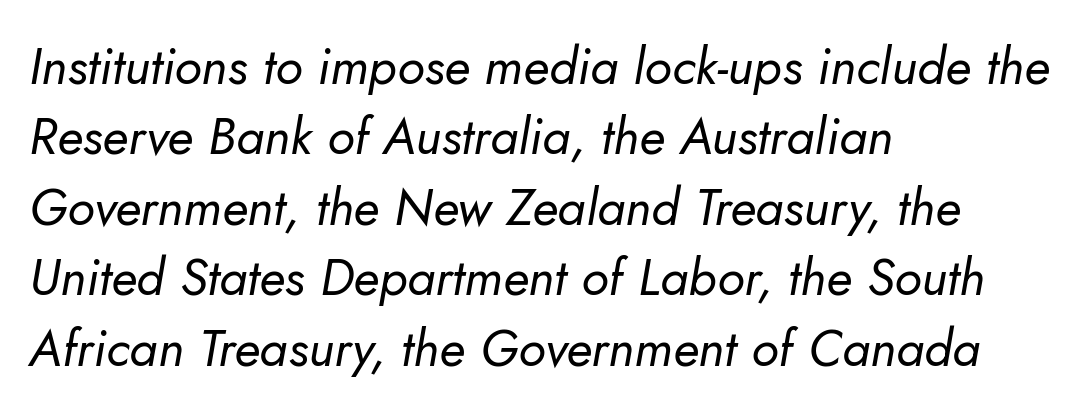
The block of text has a typical density, with ordinary space between rows. Compared with a typical body face, this is equally light or lighter still. A student would call this left alignment; a typographer would say flush left, rag right. Is this a fixed-width face? No — the glyphs have proportional, varying widths.
